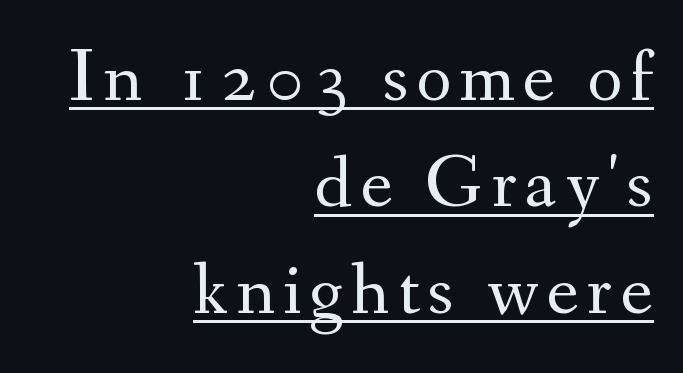
Quick note: underline on. The face used here is seriffed, in the tradition of book romans. The typography opts for an upright posture over an oblique one. These lines are rendered in a variable-pitch font. In terms of leading, this rendering sits right in the middle. Is the stroke heavy? The answer is a plain regular-or-lighter.
